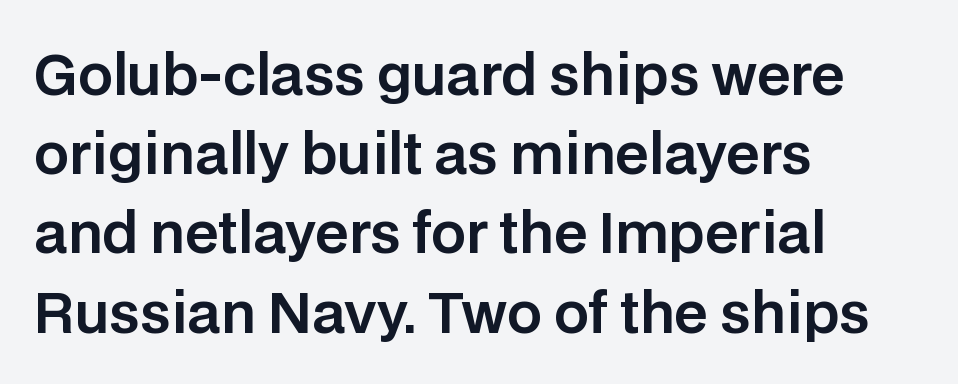
The image shows 55 px sans-serif type, upright; set left-aligned, normal line spacing (1.44x), normal letter spacing, not underlined; low stroke contrast and a large x-height.
